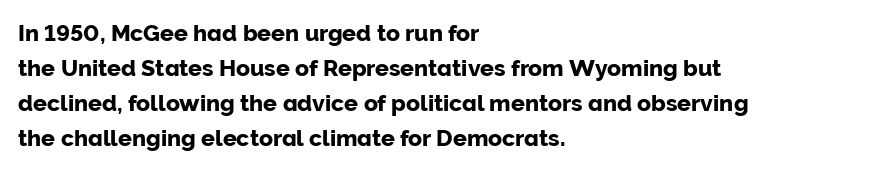
Left-aligned paragraph, ragged on the right. This sample uses an upright cut, with every glyph sitting square on the baseline. Only glyphs here, with clear space below each row. In terms of letterspacing, this is plain default setting. The line-height multiplier appears to be the usual default.
